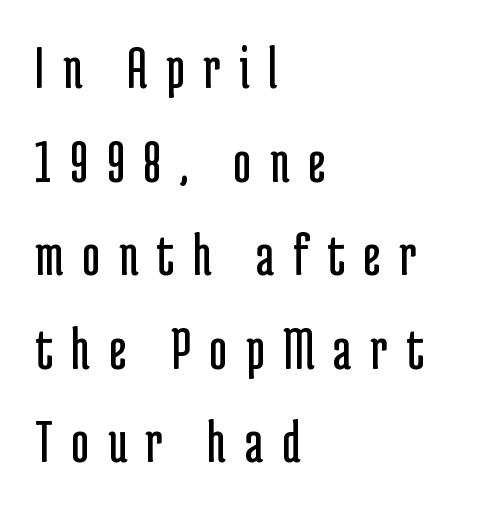
Q: Is the text bold? A: No.
Q: Is the text italic (slanted)? A: No, it is upright.
Q: Is the typeface a serif or a sans-serif typeface? A: Sans-serif.
Q: Is the text underlined? A: No.
Q: How is the paragraph aligned? A: Left-aligned.
Q: Is the spacing between letters normal or unusually wide? A: Unusually wide.
Q: Is the spacing between lines tight, normal or loose? A: Normal.
Q: Width (condensed, normal, or wide)? A: Condensed.
Q: Stroke contrast? A: Low.
Q: x-height? A: Medium.
Q: Monospaced? A: No.
